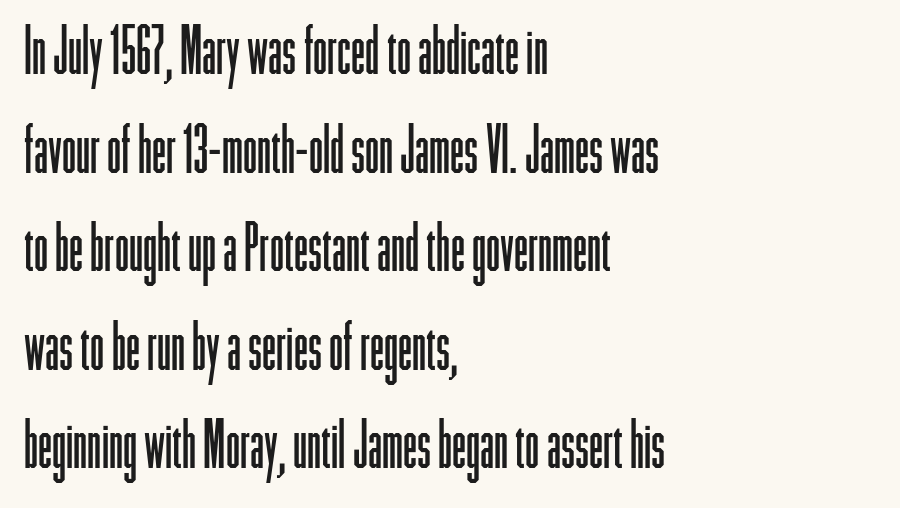
{"serif": "no", "italic": "no", "bold": "no", "weight": "light", "width": "condensed", "stroke_contrast": "low", "x_height": "medium", "monospaced": "no", "underline": "no", "align": "left", "line_spacing": "normal", "line_spacing_ratio": 1.54, "letter_spacing": "normal", "letter_spacing_em": 0.0, "glyph_px": 64}
